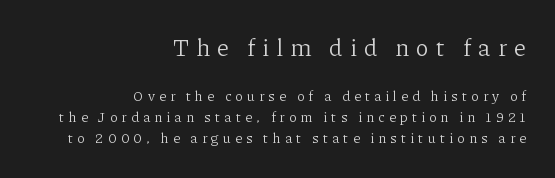
The foot of each line stays bare and open. The font sits on the lighter half of the weight spectrum, regular included. Which chunk is bigger? The first one — the top block dwarfs the bottom. Characters remain perfectly vertical along every line.
